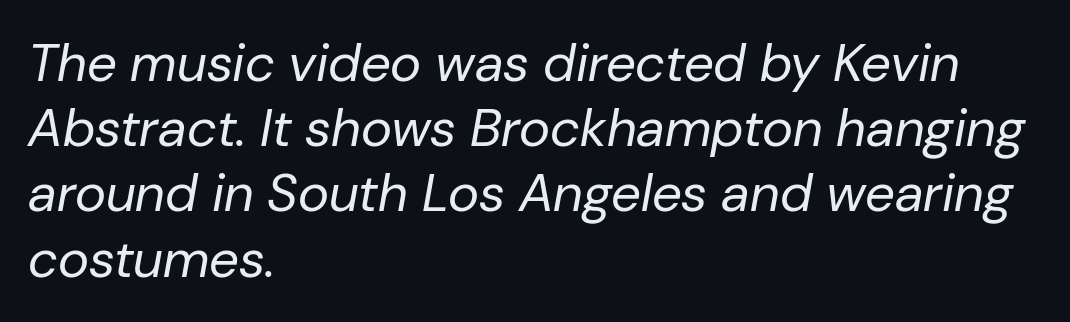
Q: Is the text bold? A: No.
Q: Is the text italic (slanted)? A: Yes, it leans right by about 10 degrees.
Q: Is the text underlined? A: No.
Q: How is the paragraph aligned? A: Left-aligned.
Q: Is the spacing between letters normal or unusually wide? A: Normal.
Q: Width (condensed, normal, or wide)? A: Normal.
Q: Stroke contrast? A: Low.
Q: x-height? A: Medium.
Q: Monospaced? A: No.
